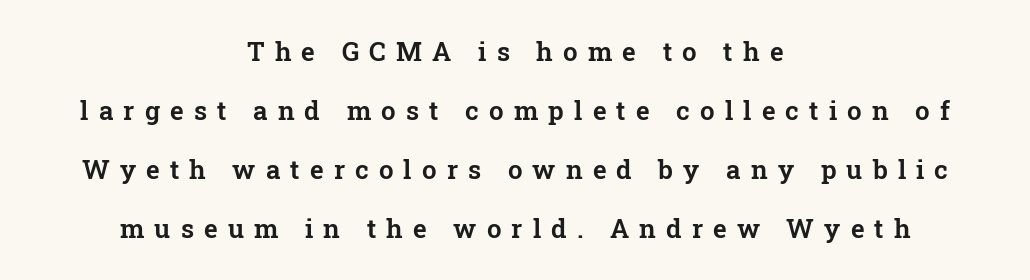
Reading down the block, each line starts at a different indent, mirrored at its end. The type is letterspaced generously, with wide tracking. This is roman type, the default non-slanted kind. Honestly, the rows look like they've been pulled way apart. The space directly below the letters is spotless.
